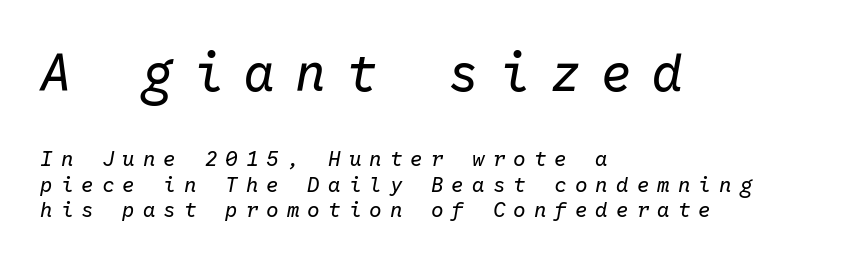
Q: Is the text bold? A: No.
Q: Is the text italic (slanted)? A: Yes, it leans right by about 10 degrees.
Q: Is the text underlined? A: No.
Q: How is the paragraph aligned? A: Left-aligned.
Q: Is the spacing between letters normal or unusually wide? A: Unusually wide.
Q: Which block of text is set in a larger size, the first (top) or the second (bottom)? A: The first (top) one.
Q: Width (condensed, normal, or wide)? A: Normal.
Q: Stroke contrast? A: Low.
Q: x-height? A: Medium.
Q: Monospaced? A: Yes.
